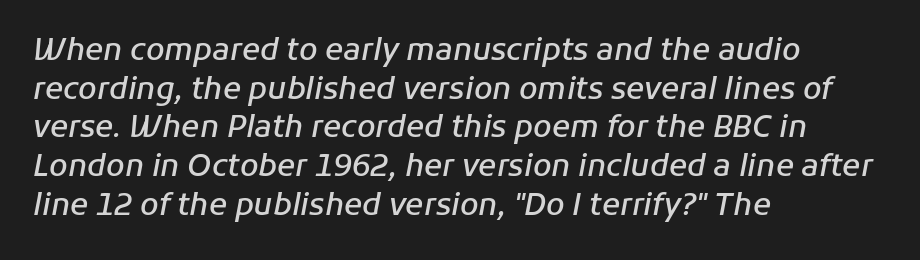
The image shows 30 px semibold type, italic (leaning right); set left-aligned, normal line spacing (1.29x), normal letter spacing, not underlined; low stroke contrast and a medium x-height.
